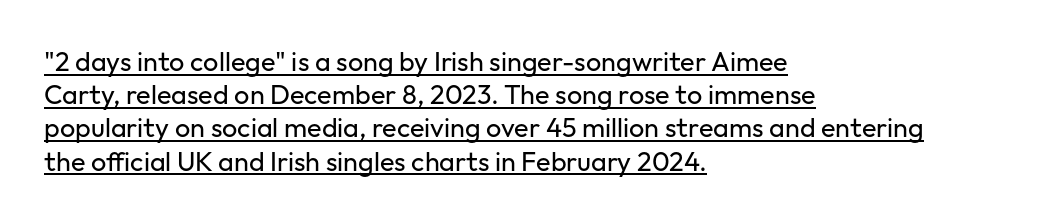
The image shows 27 px text type, upright; set left-aligned, line spacing 1.23x, normal letter spacing, underlined.
